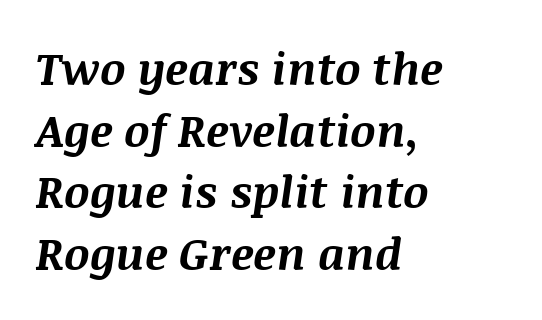
The image shows 45 px bold type, italic (leaning right); set left-aligned, normal line spacing (1.37x), normal letter spacing, not underlined; medium stroke contrast and a large x-height.
